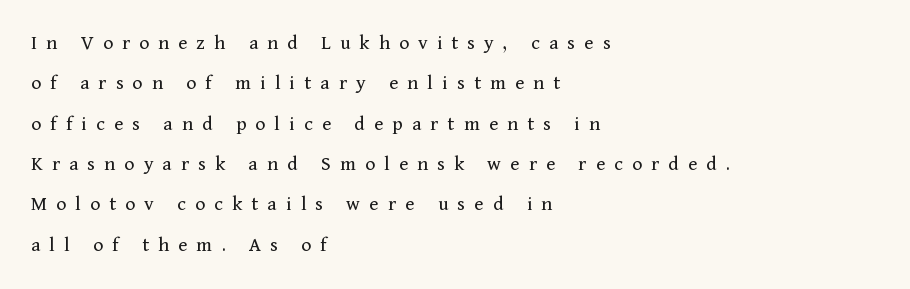
Q: Is the text bold? A: No.
Q: Is the text italic (slanted)? A: No, it is upright.
Q: Is the text underlined? A: No.
Q: How is the paragraph aligned? A: Left-aligned.
Q: Is the spacing between letters normal or unusually wide? A: Unusually wide.
Q: Is the spacing between lines tight, normal or loose? A: Loose.
